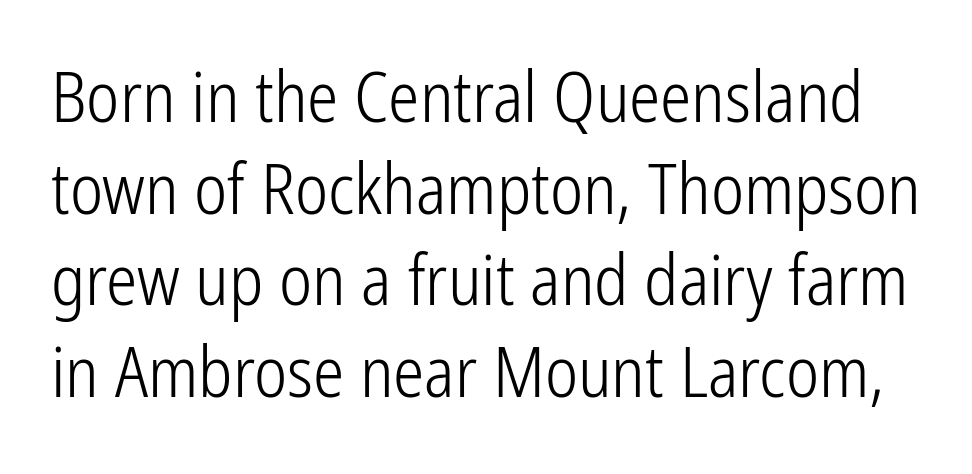
{"serif": "no", "italic": "no", "bold": "no", "weight": "light", "width": "condensed", "stroke_contrast": "low", "x_height": "medium", "monospaced": "no", "underline": "no", "line_spacing": "normal", "line_spacing_ratio": 1.31, "letter_spacing": "normal", "letter_spacing_em": 0.0, "glyph_px": 70}
